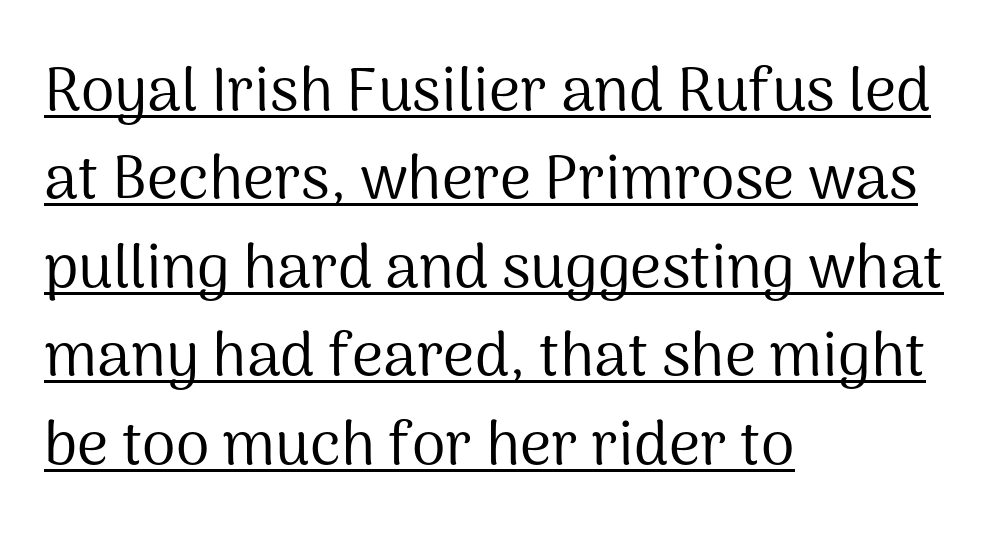
{"serif": "no", "italic": "no", "bold": "no", "weight": "regular", "width": "normal", "stroke_contrast": "medium", "x_height": "medium", "monospaced": "no", "underline": "yes", "align": "left", "line_spacing": "normal", "line_spacing_ratio": 1.45, "letter_spacing": "normal", "letter_spacing_em": 0.0, "glyph_px": 61}
